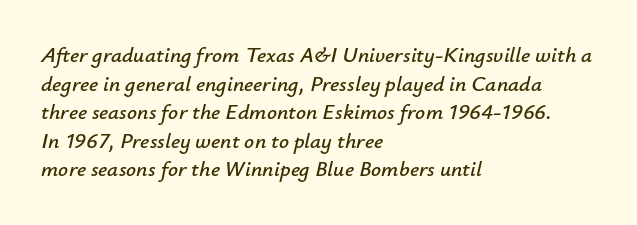
Q: Is the text italic (slanted)? A: Yes, it leans right by about 12 degrees.
Q: Is the text underlined? A: No.
Q: How is the paragraph aligned? A: Left-aligned.
Q: Is the spacing between letters normal or unusually wide? A: Normal.
Q: Is the spacing between lines tight, normal or loose? A: Normal.
